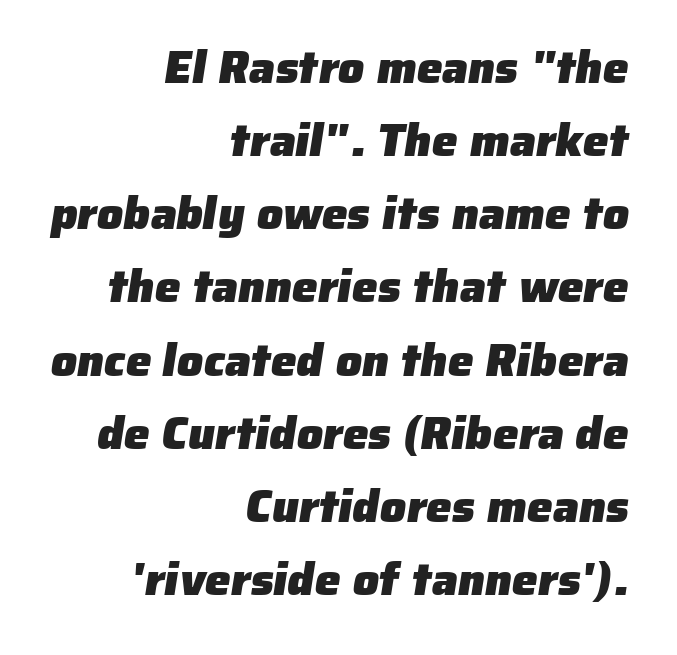
The image shows 46 px heavy sans-serif type; set right-aligned, normal line spacing (1.59x), normal letter spacing, not underlined; low stroke contrast and a medium x-height.
